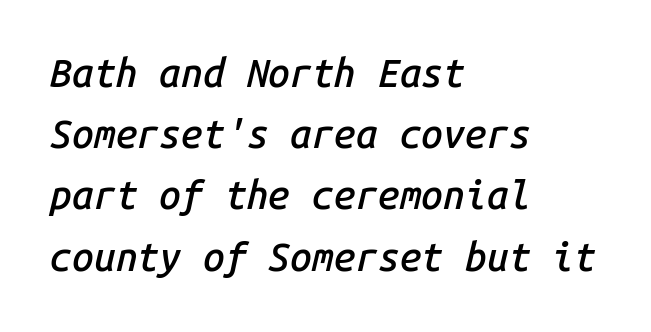
{"italic": "yes", "lean": "right", "slant_degrees": 14, "bold": "semi", "weight": "semibold", "width": "normal", "stroke_contrast": "low", "x_height": "medium", "monospaced": "yes", "underline": "no", "align": "left", "line_spacing": "normal", "line_spacing_ratio": 1.57, "letter_spacing": "normal", "letter_spacing_em": 0.0, "glyph_px": 39}
